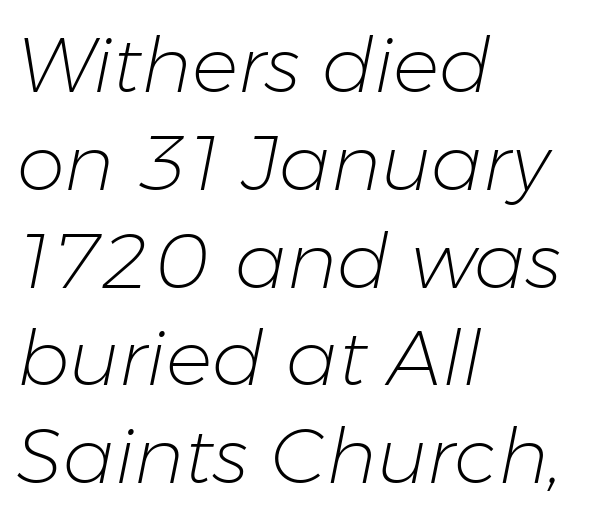
Reading down the block, your eye returns to a fixed left position each line. Rule under the text: the space is simply empty. This sample uses plain, unmodified letter spacing. The face looks like a standard text weight, possibly lighter. Slanted lettering throughout. The letters advance in unequal steps, a hallmark of proportional type.
